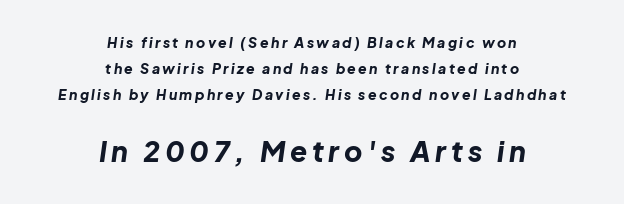
The image shows 28 px bold type, italic (leaning right); set centered, line spacing 1.85x, not underlined; the second (bottom) block is 2.0x larger; low stroke contrast and a medium x-height.
